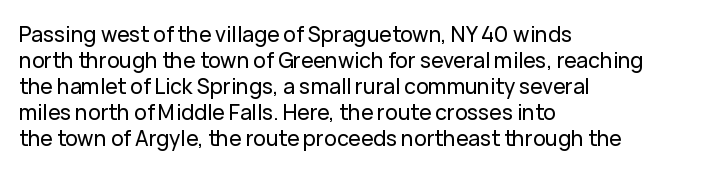
The typesetter chose a ragged-right arrangement here. The type sits square on the baseline with zero lean. There is no visible air inserted between adjacent glyphs. Has an underline been added? It has not.
